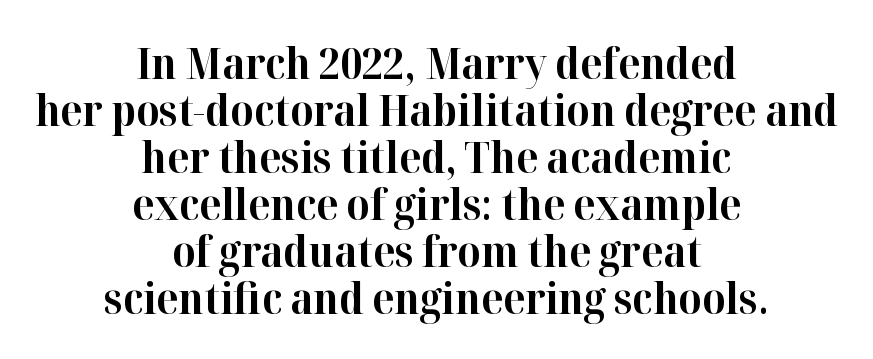
Q: Is the text bold? A: Yes.
Q: Is the text italic (slanted)? A: No, it is upright.
Q: Is the typeface a serif or a sans-serif typeface? A: Serif.
Q: Is the text underlined? A: No.
Q: How is the paragraph aligned? A: Centered.
Q: Is the spacing between letters normal or unusually wide? A: Normal.
Q: Is the spacing between lines tight, normal or loose? A: Tight.
Q: Width (condensed, normal, or wide)? A: Normal.
Q: Stroke contrast? A: High.
Q: x-height? A: Medium.
Q: Monospaced? A: No.
